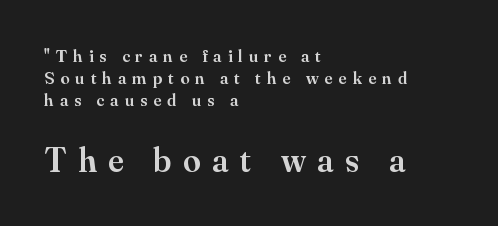
Small over large — that's the arrangement of the two blocks here. The glyphs in this specimen are seriffed. The type is letterspaced generously, with wide tracking. Ascenders rise straight up at ninety degrees.
